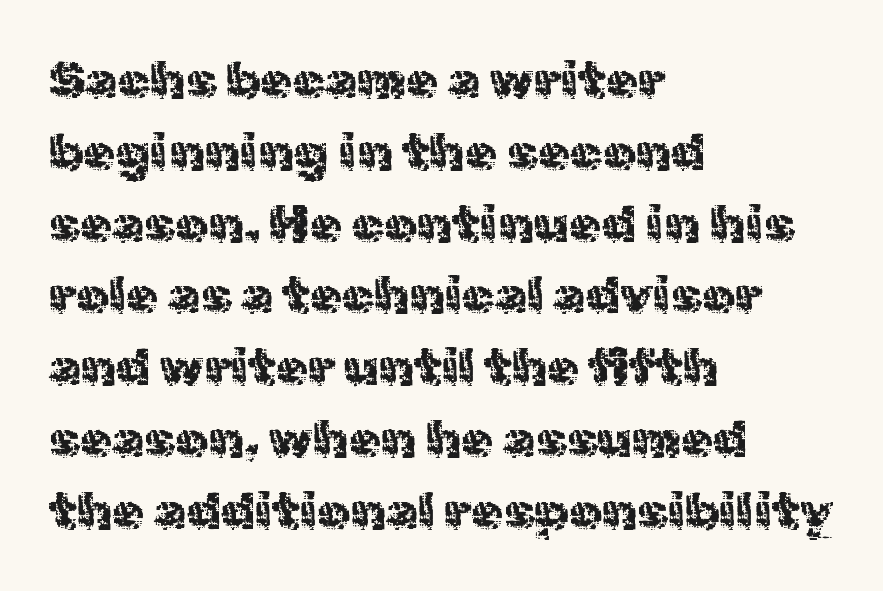
The letters advance in unequal steps, a hallmark of proportional type. Observe the ordinary spacing: letters are neighbours, not strangers. The typeface has the unassuming heft of standard copy or less. The rag falls on the right side of this text block. The font's upright variant was chosen for this text. A bare baseline throughout the passage.
